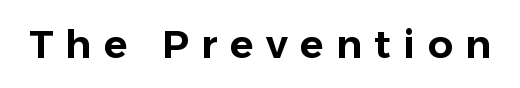
The image shows 39 px sans-serif type, upright; set unusually wide letter spacing (+0.32 em), not underlined; low stroke contrast and a medium x-height.
